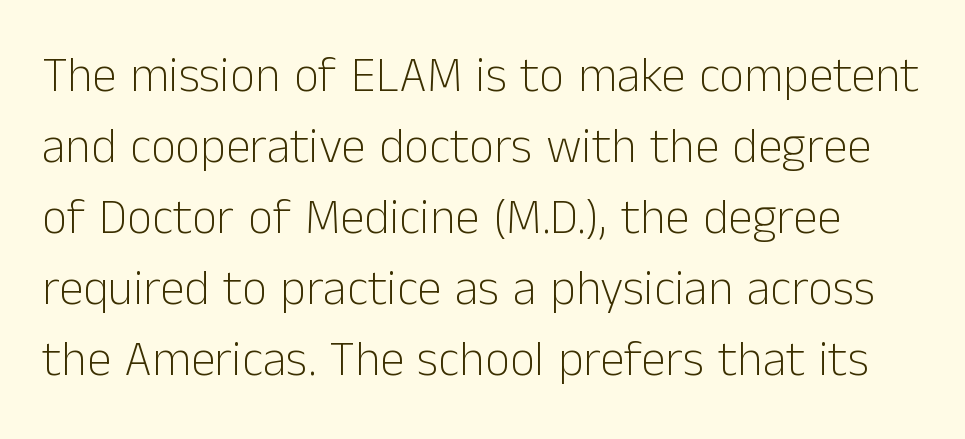
The image shows 49 px light sans-serif type, upright; set normal line spacing (1.45x), normal letter spacing, not underlined; low stroke contrast and a medium x-height.
